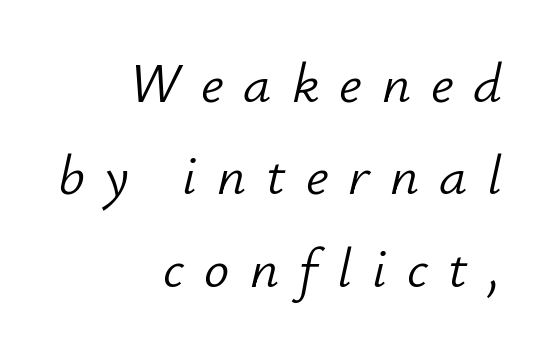
{"italic": "yes", "lean": "right", "slant_degrees": 12, "bold": "no", "weight": "light", "width": "normal", "stroke_contrast": "low", "x_height": "small", "monospaced": "no", "underline": "no", "align": "right", "line_spacing": "normal", "line_spacing_ratio": 1.65, "letter_spacing": "wide", "letter_spacing_em": 0.36, "glyph_px": 56}
